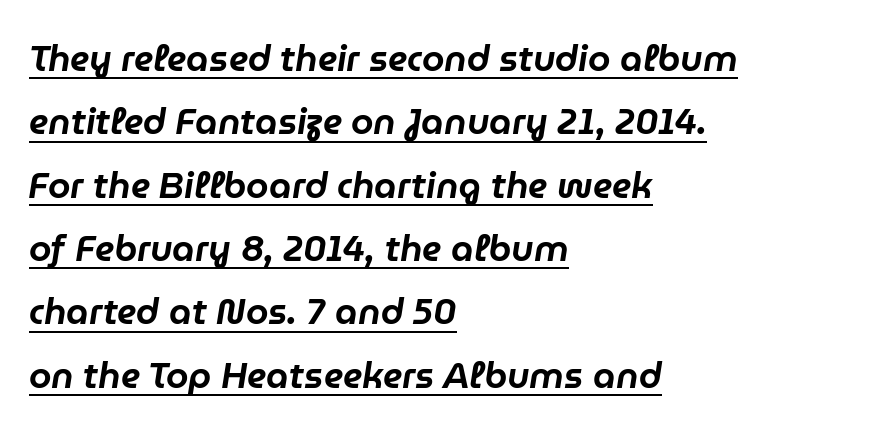
The image shows 36 px text type, italic (leaning right); set left-aligned, line spacing 1.76x, normal letter spacing, underlined; low stroke contrast and a medium x-height.
